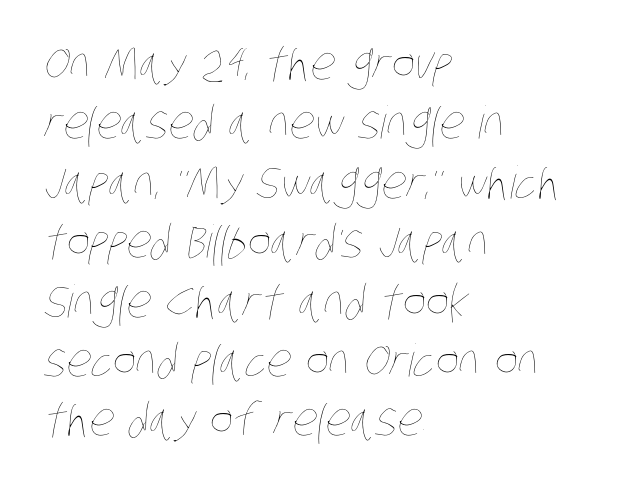
Compared with typical body copy, the letter spacing here is the same. Vertical stems look standard width or narrower in stroke. Any mark beneath the type? The region is blank. Horizontal alignment here is leftward, the default for most running prose.
